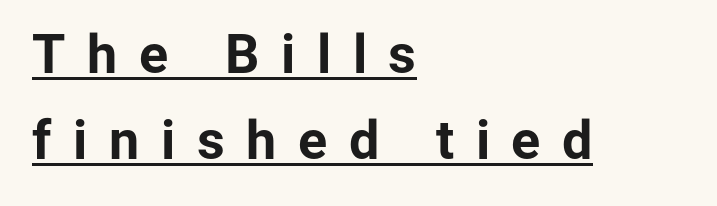
The image shows 54 px bold sans-serif type, upright; set left-aligned, normal line spacing (1.6x), unusually wide letter spacing (+0.4 em), underlined; low stroke contrast and a medium x-height.
